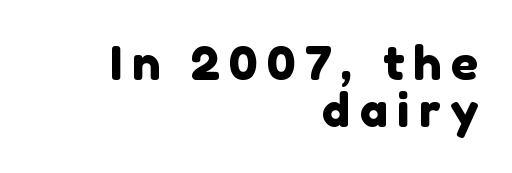
{"serif": "no", "width": "normal", "stroke_contrast": "low", "x_height": "medium", "monospaced": "no", "underline": "no", "align": "right", "line_spacing": "tight", "line_spacing_ratio": 0.99, "letter_spacing": "wide", "letter_spacing_em": 0.2, "glyph_px": 47}
